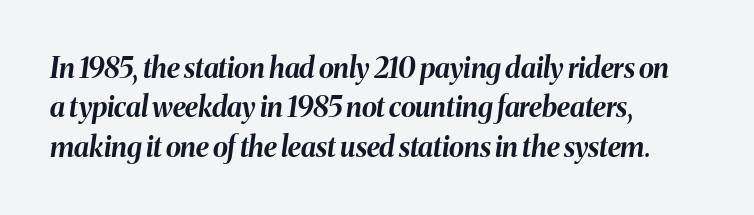
Q: Is the text bold? A: Yes.
Q: Is the text italic (slanted)? A: Yes, it leans right by about 8 degrees.
Q: Is the text underlined? A: No.
Q: How is the paragraph aligned? A: Left-aligned.
Q: Is the spacing between letters normal or unusually wide? A: Normal.
Q: Is the spacing between lines tight, normal or loose? A: Normal.
Q: Width (condensed, normal, or wide)? A: Normal.
Q: Stroke contrast? A: Medium.
Q: x-height? A: Medium.
Q: Monospaced? A: No.
